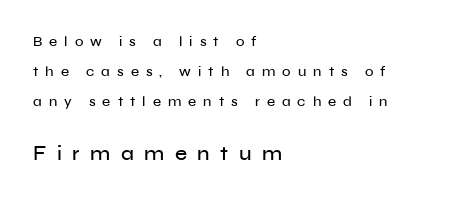
{"italic": "no", "underline": "no", "align": "left", "line_spacing": "loose", "line_spacing_ratio": 2.15, "letter_spacing": "wide", "letter_spacing_em": 0.5, "larger_block": "second", "size_ratio": 1.5, "glyph_px": 21}
